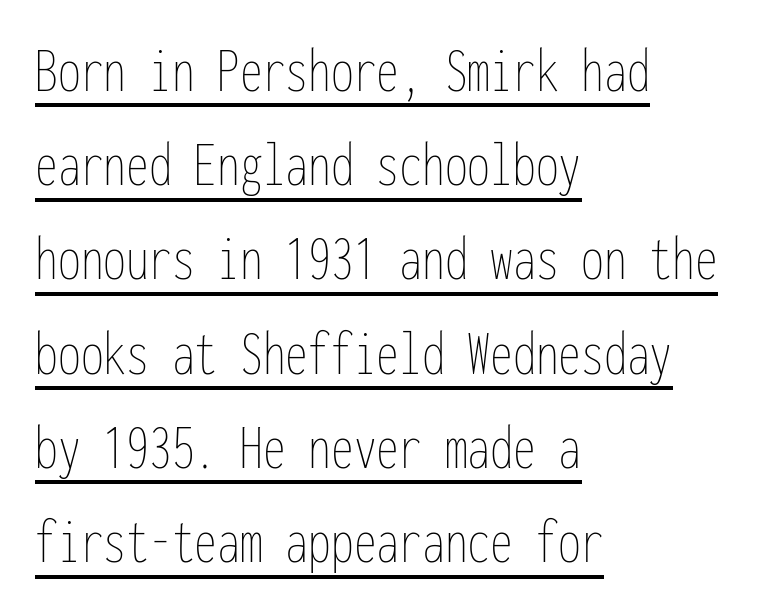
{"italic": "no", "bold": "no", "weight": "thin", "width": "condensed", "stroke_contrast": "low", "x_height": "medium", "monospaced": "yes", "underline": "yes", "align": "left", "line_spacing": "normal", "line_spacing_ratio": 1.45, "letter_spacing": "normal", "letter_spacing_em": 0.0, "glyph_px": 65}
